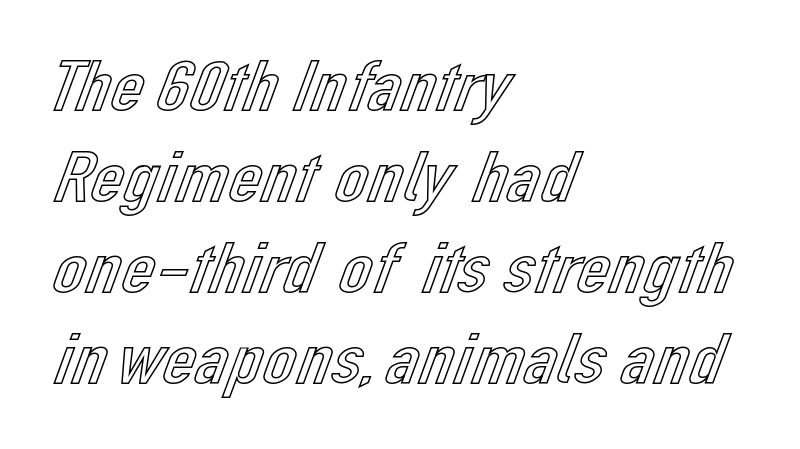
{"width": "normal", "x_height": "medium", "monospaced": "no", "underline": "no", "align": "left", "line_spacing_ratio": 1.23, "letter_spacing": "normal", "letter_spacing_em": 0.0, "glyph_px": 74}
